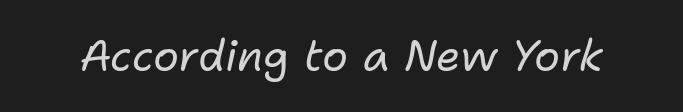
Descenders hang freely into open space. Stem width sits at or under what a default text font uses. A typesetter would call this zero additional tracking. The passage shown is typed in a proportional face where columns would drift. Notice how the stems are inclined rather than vertical — that's the hallmark of italics.
